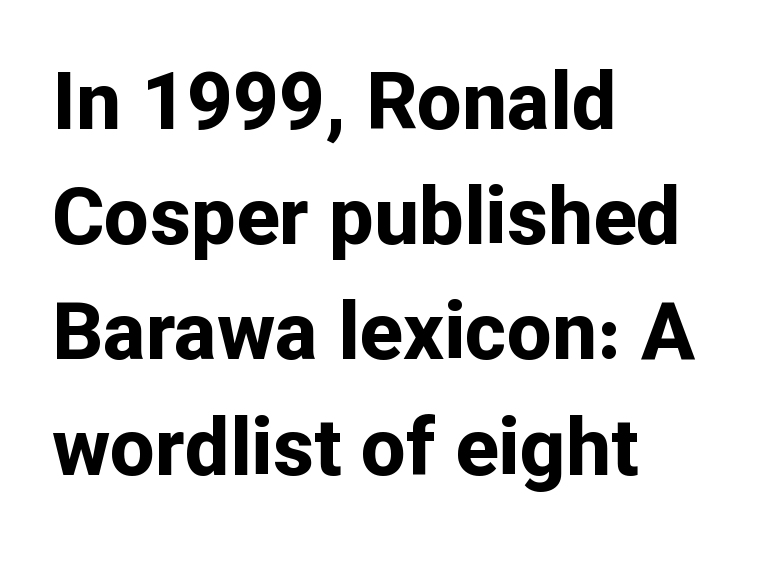
The image shows 80 px bold sans-serif type, upright; set left-aligned, normal line spacing (1.44x), normal letter spacing, not underlined; low stroke contrast and a medium x-height.
